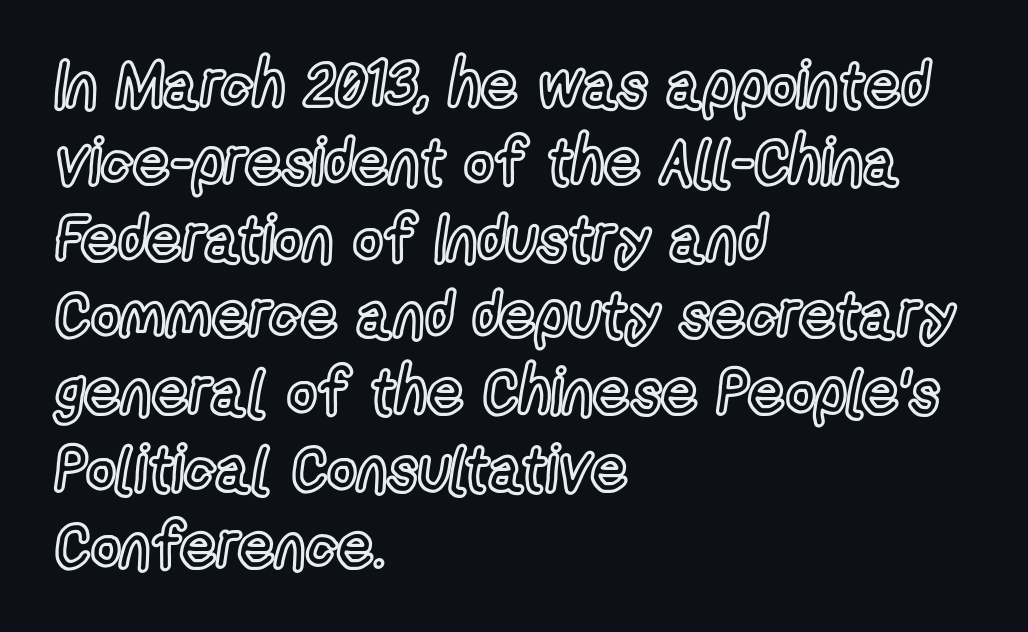
The lines are quadded left. Underlining? Definitely not there. The face used here is proportionally spaced, like ordinary book or web type. How are the letters spaced? Ordinarily, with no added tracking.
